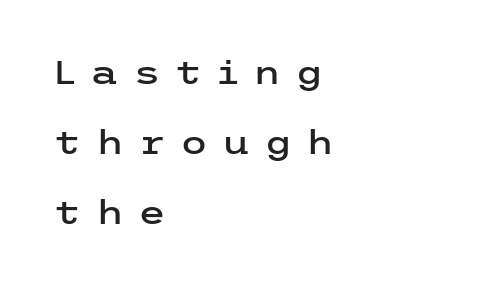
The image shows 32 px wide sans-serif type, upright; set left-aligned, loose line spacing (2.19x), unusually wide letter spacing (+0.44 em), not underlined; low stroke contrast and a medium x-height.
